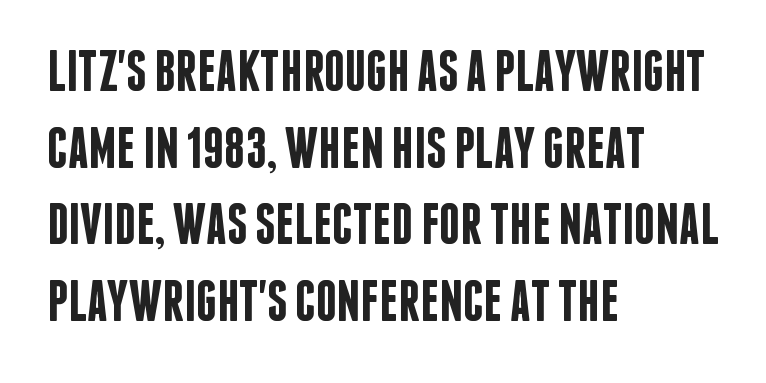
The image shows 58 px semibold, condensed sans-serif type, upright; set left-aligned, normal line spacing (1.32x), normal letter spacing, not underlined; low stroke contrast and a large x-height.
